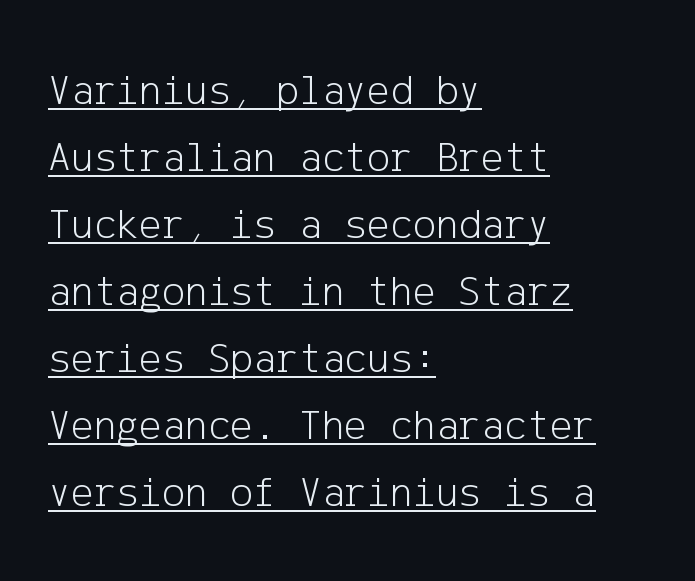
Q: Is the text bold? A: No.
Q: Is the text italic (slanted)? A: No, it is upright.
Q: Is the typeface a serif or a sans-serif typeface? A: Sans-serif.
Q: Is the text underlined? A: Yes.
Q: How is the paragraph aligned? A: Left-aligned.
Q: Is the spacing between letters normal or unusually wide? A: Normal.
Q: Is the spacing between lines tight, normal or loose? A: Normal.
Q: Width (condensed, normal, or wide)? A: Normal.
Q: Stroke contrast? A: Low.
Q: x-height? A: Medium.
